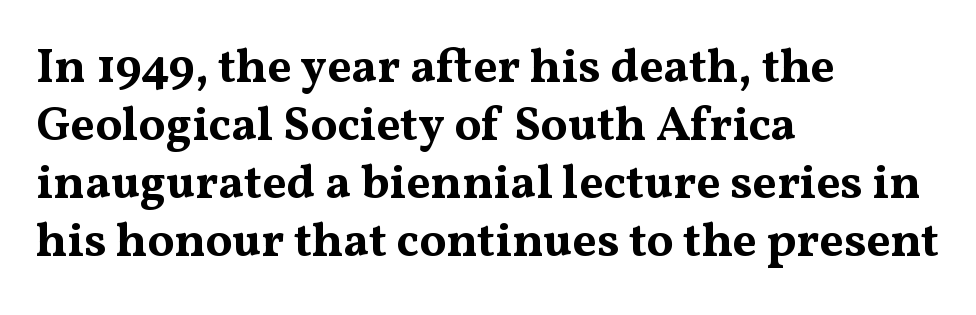
{"serif": "yes", "italic": "no", "bold": "yes", "weight": "bold", "width": "wide", "stroke_contrast": "medium", "x_height": "medium", "monospaced": "no", "underline": "no", "align": "left", "line_spacing_ratio": 1.21, "letter_spacing": "normal", "letter_spacing_em": 0.0, "glyph_px": 48}
